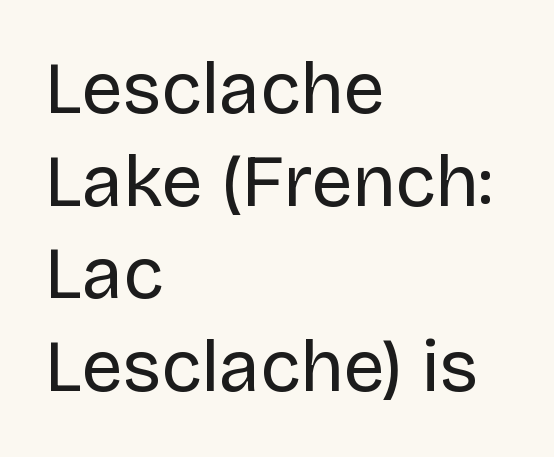
The image shows 73 px regular-weight sans-serif type, upright; set left-aligned, normal line spacing (1.27x), normal letter spacing, not underlined; low stroke contrast and a large x-height.
